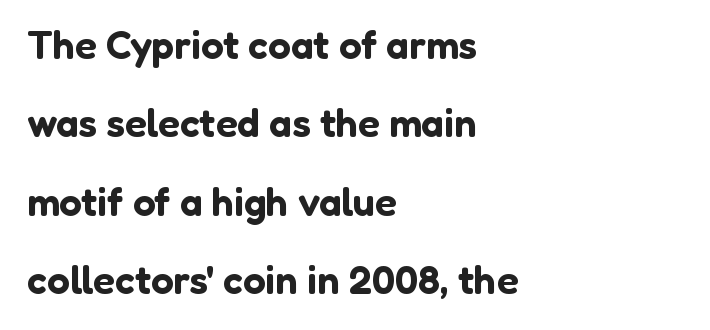
The image shows 40 px sans-serif type, upright; set left-aligned, loose line spacing (1.96x), normal letter spacing, not underlined; low stroke contrast and a medium x-height.
